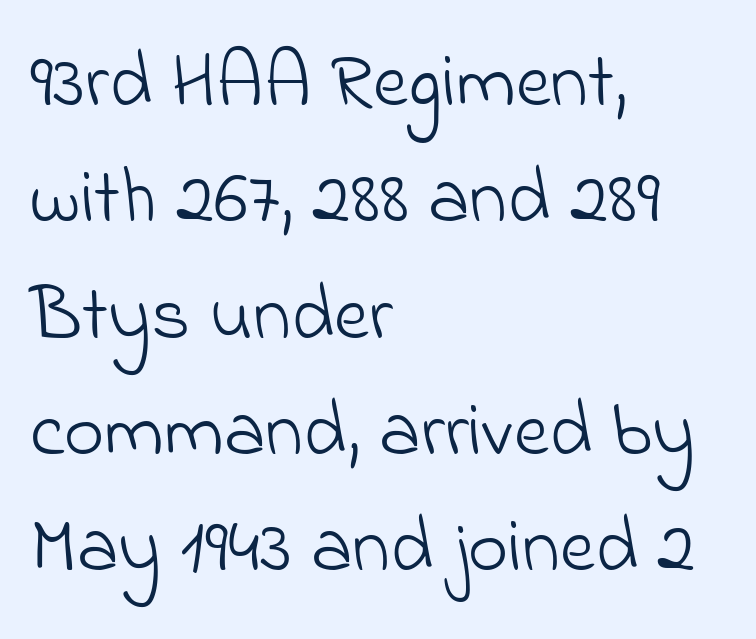
Type without underlining. Spacing verdict: proportional, widths tailored to each character. Vertical spacing — default. This sample uses a sans-serif face. Weight: regular or lighter. Typeset ragged right — the left edge is the straight one.
